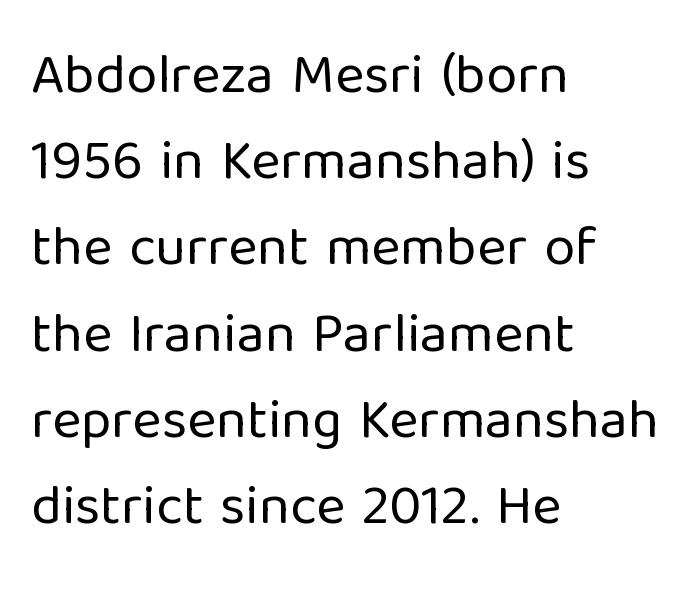
The image shows 56 px regular-weight sans-serif type, upright; set left-aligned, normal line spacing (1.54x), normal letter spacing, not underlined; low stroke contrast and a medium x-height.
